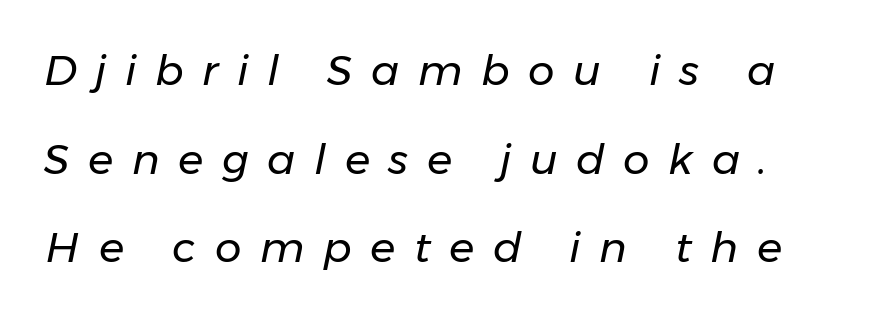
The image shows 42 px regular-weight type, italic (leaning right); set loose line spacing (2.11x), unusually wide letter spacing (+0.44 em), not underlined; low stroke contrast and a medium x-height.
